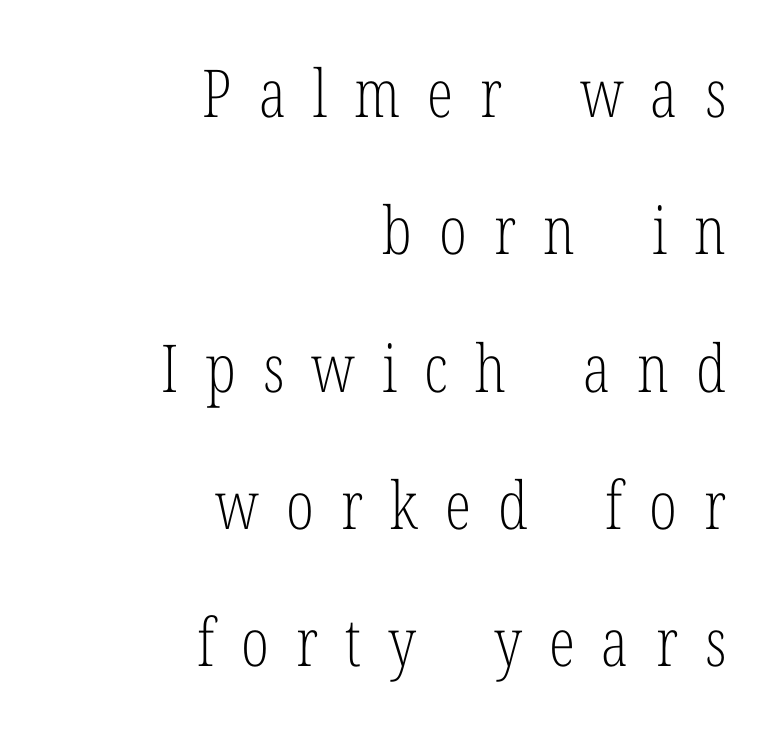
Q: Is the text bold? A: No.
Q: Is the text italic (slanted)? A: No, it is upright.
Q: Is the typeface a serif or a sans-serif typeface? A: Serif.
Q: Is the text underlined? A: No.
Q: How is the paragraph aligned? A: Right-aligned.
Q: Is the spacing between letters normal or unusually wide? A: Unusually wide.
Q: Is the spacing between lines tight, normal or loose? A: Loose.
Q: Width (condensed, normal, or wide)? A: Condensed.
Q: Stroke contrast? A: Low.
Q: x-height? A: Medium.
Q: Monospaced? A: No.
